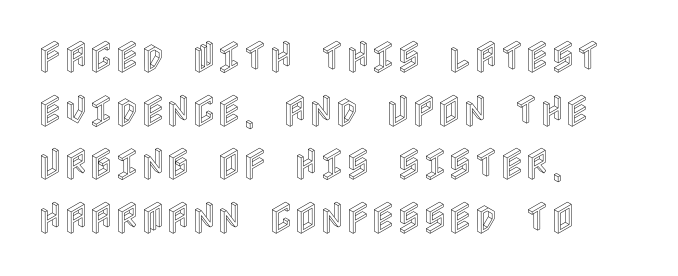
Q: Is the text italic (slanted)? A: No, it is upright.
Q: Is the text underlined? A: No.
Q: How is the paragraph aligned? A: Left-aligned.
Q: Is the spacing between letters normal or unusually wide? A: Normal.
Q: Is the spacing between lines tight, normal or loose? A: Normal.
Q: Width (condensed, normal, or wide)? A: Condensed.
Q: x-height? A: Large.
